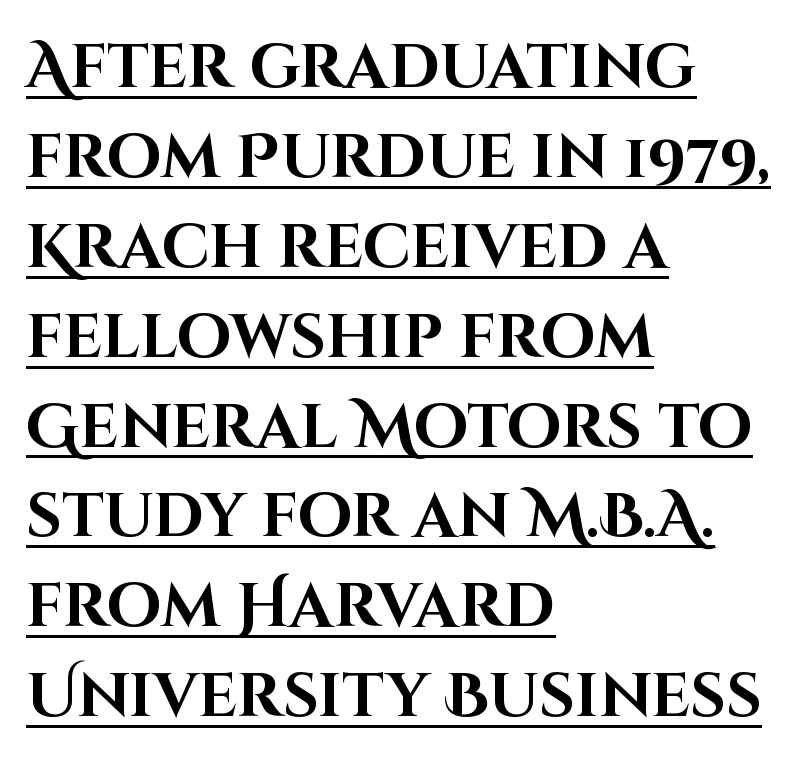
{"serif": "no", "italic": "no", "bold": "yes", "weight": "bold", "width": "normal", "stroke_contrast": "high", "x_height": "large", "monospaced": "no", "underline": "yes", "align": "left", "line_spacing": "normal", "line_spacing_ratio": 1.45, "letter_spacing": "normal", "letter_spacing_em": 0.0, "glyph_px": 62}
